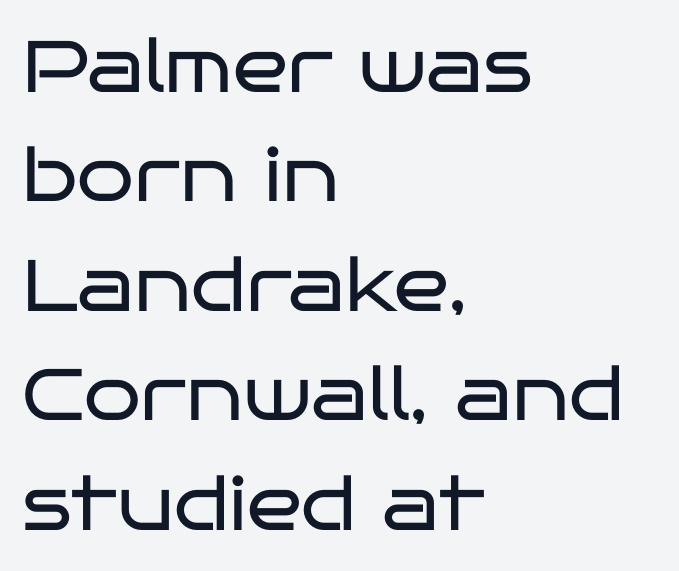
Q: Is the text bold? A: No.
Q: Is the text italic (slanted)? A: No, it is upright.
Q: Is the typeface a serif or a sans-serif typeface? A: Sans-serif.
Q: Is the text underlined? A: No.
Q: How is the paragraph aligned? A: Left-aligned.
Q: Is the spacing between letters normal or unusually wide? A: Normal.
Q: Is the spacing between lines tight, normal or loose? A: Normal.
Q: Width (condensed, normal, or wide)? A: Wide.
Q: Stroke contrast? A: Low.
Q: x-height? A: Large.
Q: Monospaced? A: No.
